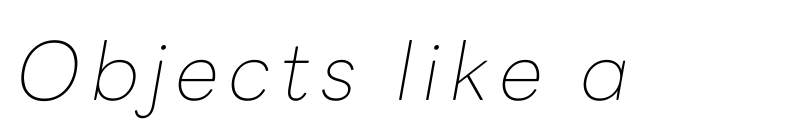
{"italic": "yes", "lean": "right", "slant_degrees": 10, "bold": "no", "weight": "thin", "width": "normal", "stroke_contrast": "low", "x_height": "medium", "monospaced": "no", "underline": "no", "glyph_px": 80}
